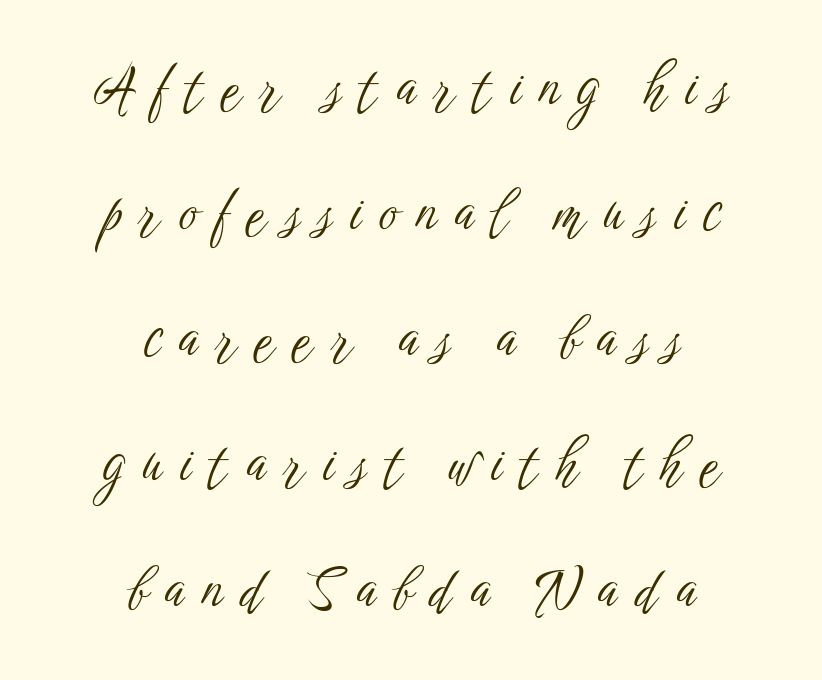
Any mark beneath the type? The region is blank. Typeset on center — no edge is straight. The font is comparable to plain body text, perhaps lighter. Loose tracking; the words dissolve into strings of separated letters. The type family on display is of the sans-serif kind.
